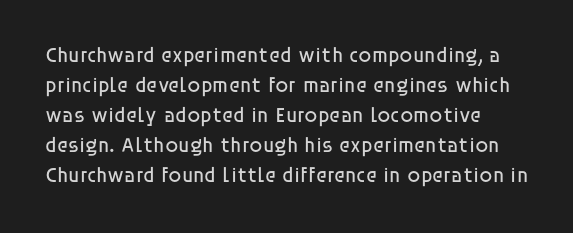
{"italic": "no", "bold": "no", "underline": "no", "line_spacing": "normal", "line_spacing_ratio": 1.43, "letter_spacing": "normal", "letter_spacing_em": 0.0, "glyph_px": 21}
